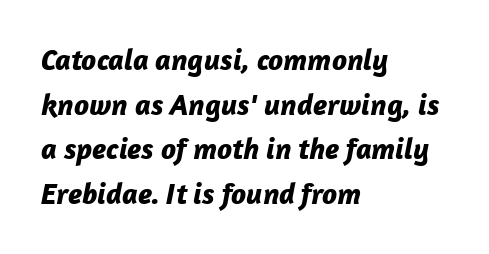
Each letter keeps its own natural width here, so spacing adapts to shape. The passage shown has conventional tracking throughout. Chunky letters — that's bold for sure. Alignment: flush left. Italic? Definitely — the glyphs are oblique.
